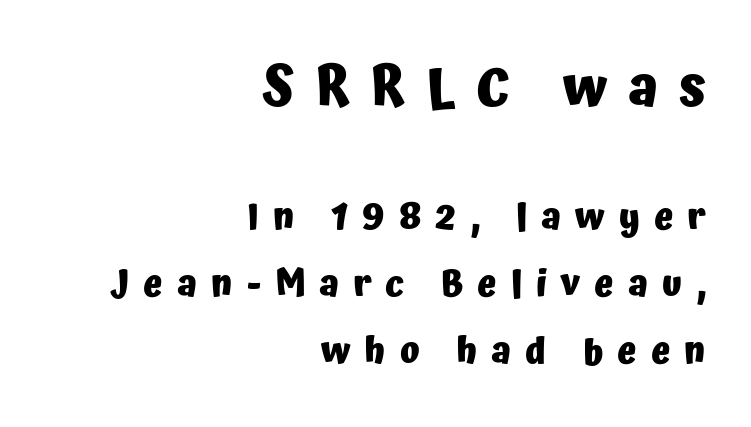
{"serif": "no", "italic": "no", "bold": "yes", "weight": "heavy", "width": "normal", "stroke_contrast": "low", "x_height": "medium", "monospaced": "no", "underline": "no", "align": "right", "line_spacing_ratio": 1.86, "letter_spacing": "wide", "letter_spacing_em": 0.39, "larger_block": "first", "size_ratio": 1.5, "glyph_px": 54}
